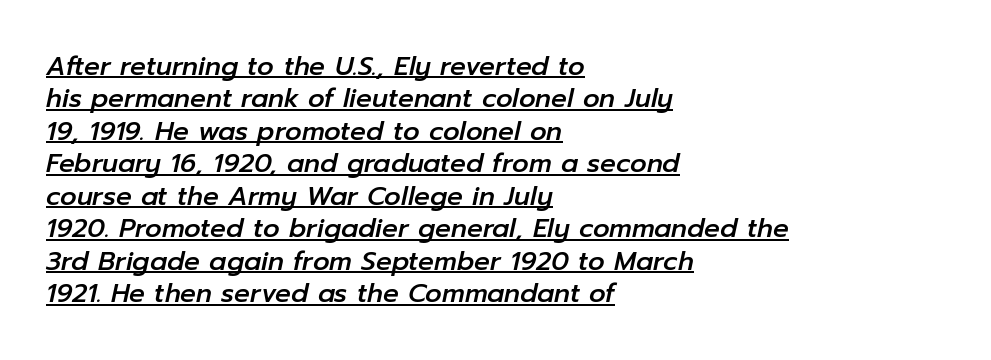
Q: Is the text italic (slanted)? A: Yes, it leans right by about 12 degrees.
Q: Is the text underlined? A: Yes.
Q: How is the paragraph aligned? A: Left-aligned.
Q: Is the spacing between letters normal or unusually wide? A: Normal.
Q: Is the spacing between lines tight, normal or loose? A: Normal.
